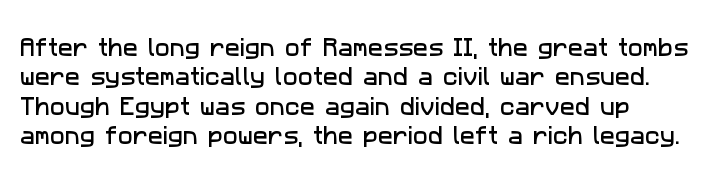
The image shows 20 px text type; set normal line spacing (1.47x), normal letter spacing, not underlined.
